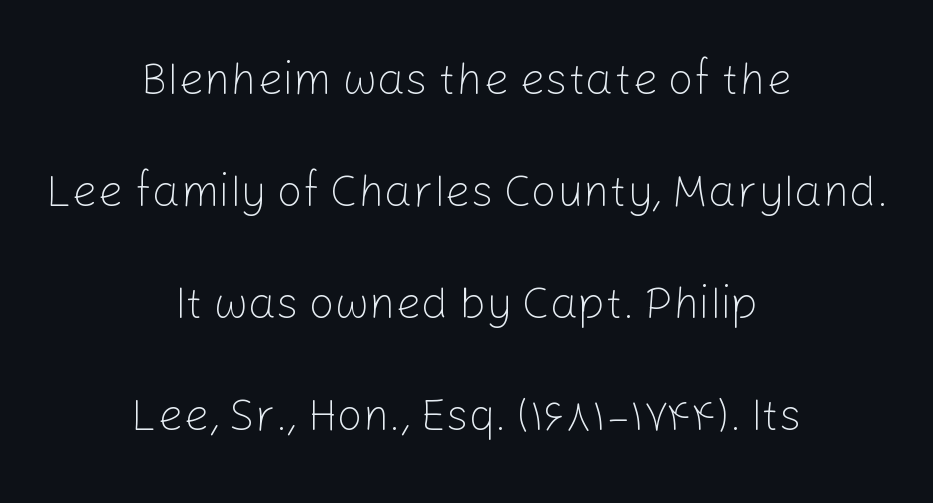
{"serif": "no", "italic": "no", "bold": "no", "weight": "light", "width": "normal", "stroke_contrast": "low", "x_height": "medium", "monospaced": "no", "underline": "no", "align": "center", "line_spacing": "loose", "line_spacing_ratio": 2.49, "letter_spacing": "normal", "letter_spacing_em": 0.0, "glyph_px": 45}
